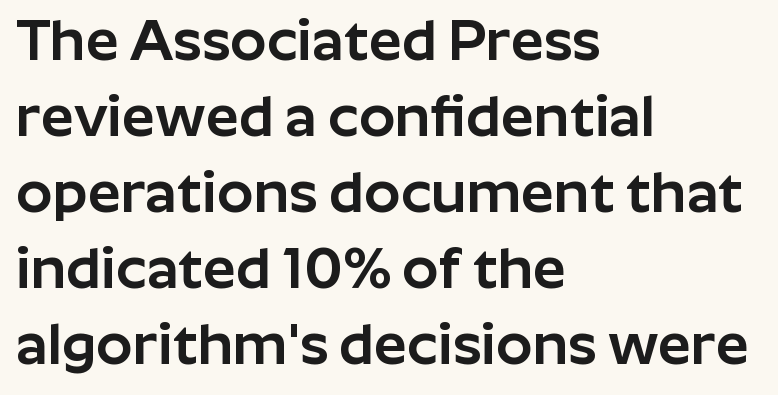
The image shows 58 px sans-serif type, upright; set left-aligned, normal line spacing (1.31x), normal letter spacing, not underlined; low stroke contrast and a medium x-height.
